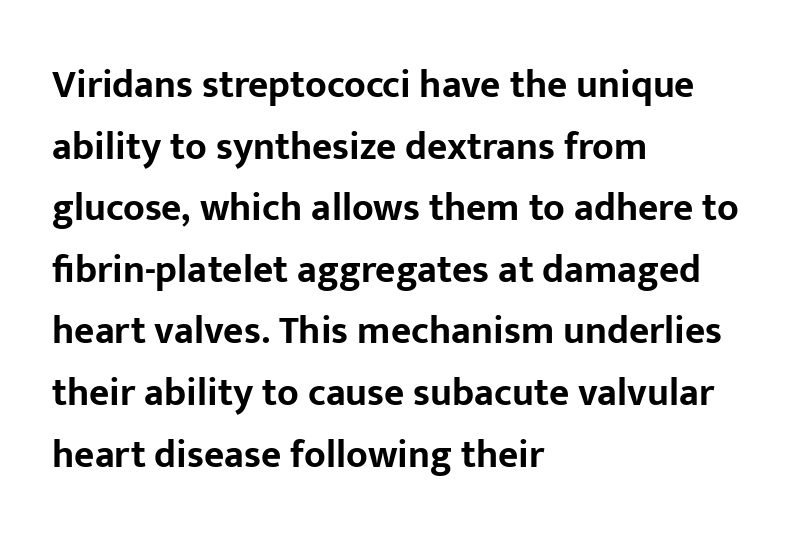
The image shows 39 px bold sans-serif type, upright; set left-aligned, normal line spacing (1.58x), normal letter spacing, not underlined; low stroke contrast and a medium x-height.
